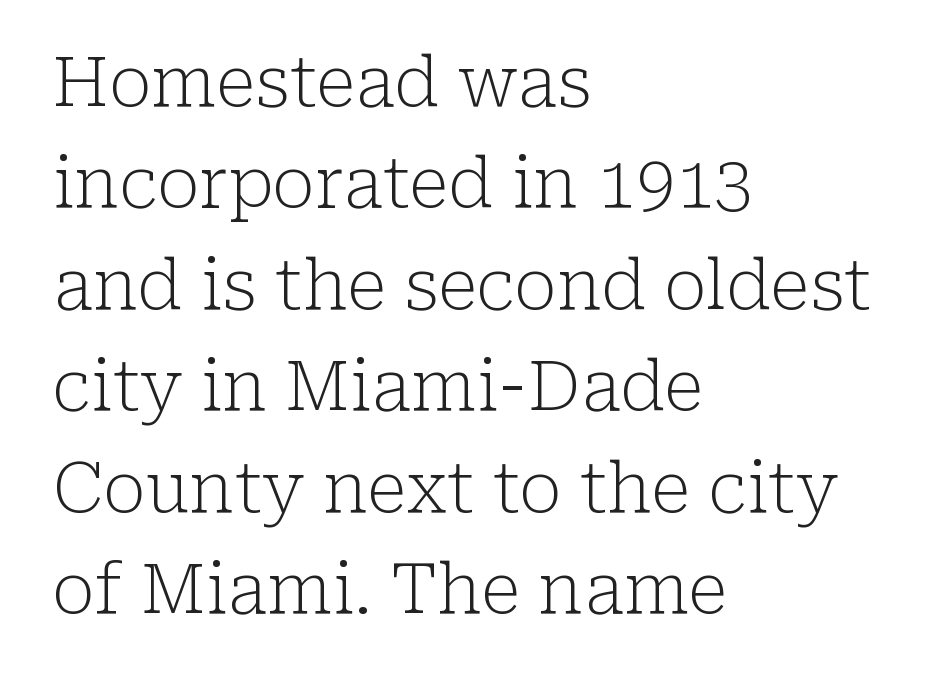
Q: Is the text bold? A: No.
Q: Is the text italic (slanted)? A: No, it is upright.
Q: Is the typeface a serif or a sans-serif typeface? A: Serif.
Q: Is the text underlined? A: No.
Q: How is the paragraph aligned? A: Left-aligned.
Q: Is the spacing between letters normal or unusually wide? A: Normal.
Q: Is the spacing between lines tight, normal or loose? A: Normal.
Q: Width (condensed, normal, or wide)? A: Normal.
Q: Stroke contrast? A: Low.
Q: x-height? A: Medium.
Q: Monospaced? A: No.
